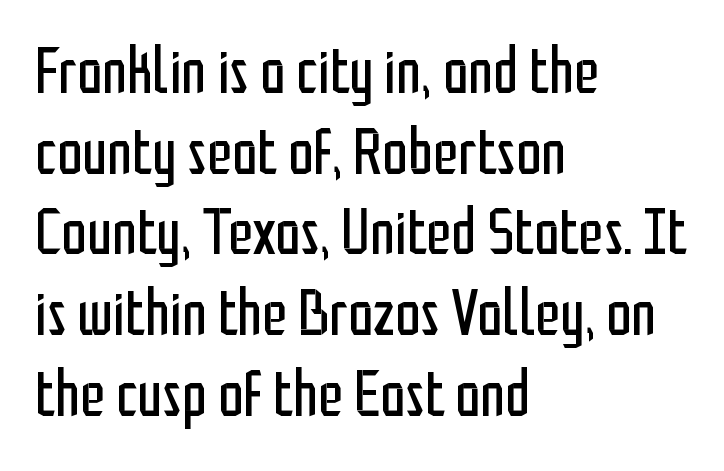
Q: Is the text bold? A: No.
Q: Is the text italic (slanted)? A: No, it is upright.
Q: Is the typeface a serif or a sans-serif typeface? A: Sans-serif.
Q: Is the text underlined? A: No.
Q: How is the paragraph aligned? A: Left-aligned.
Q: Is the spacing between letters normal or unusually wide? A: Normal.
Q: Is the spacing between lines tight, normal or loose? A: Normal.
Q: Width (condensed, normal, or wide)? A: Condensed.
Q: Stroke contrast? A: Low.
Q: x-height? A: Medium.
Q: Monospaced? A: No.
